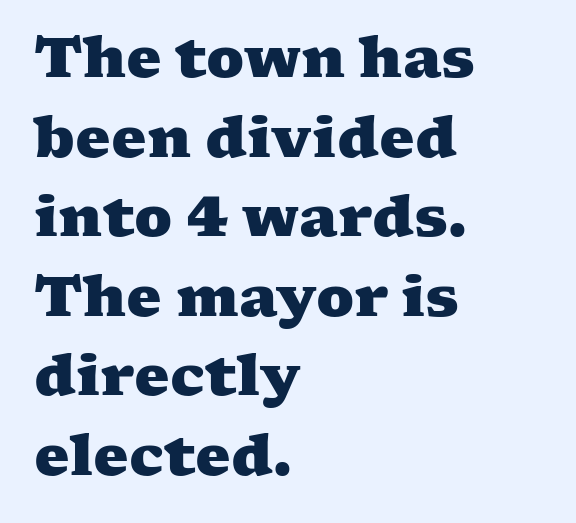
The image shows 56 px heavy, wide serif type; set left-aligned, normal line spacing (1.42x), normal letter spacing, not underlined; medium stroke contrast and a medium x-height.
